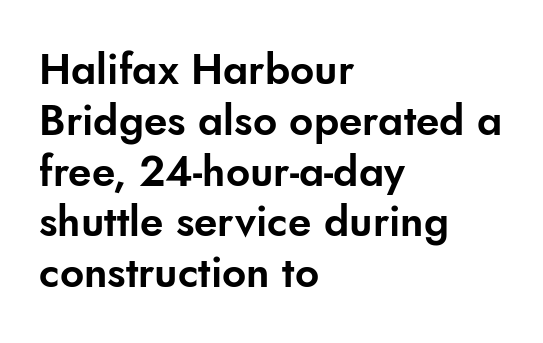
{"serif": "no", "italic": "no", "width": "normal", "stroke_contrast": "low", "x_height": "small", "monospaced": "no", "underline": "no", "align": "left", "line_spacing_ratio": 1.21, "letter_spacing": "normal", "letter_spacing_em": 0.0, "glyph_px": 42}
